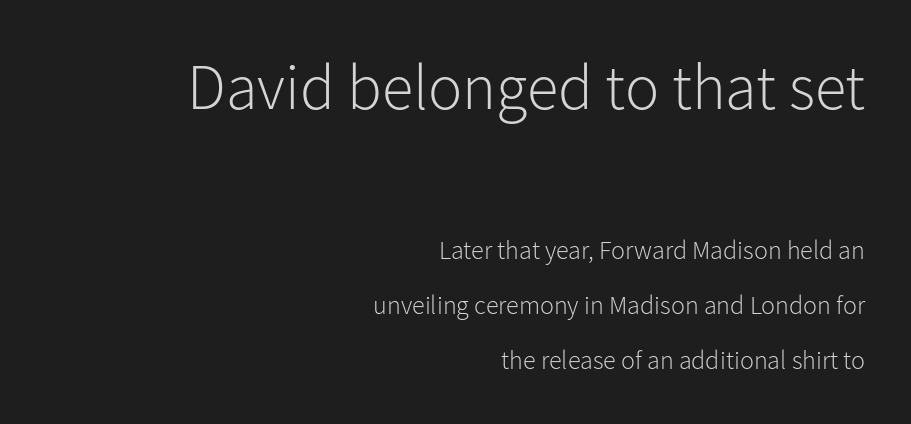
Q: Is the text bold? A: No.
Q: Is the text italic (slanted)? A: No, it is upright.
Q: Is the typeface a serif or a sans-serif typeface? A: Sans-serif.
Q: Is the text underlined? A: No.
Q: How is the paragraph aligned? A: Right-aligned.
Q: Is the spacing between letters normal or unusually wide? A: Normal.
Q: Is the spacing between lines tight, normal or loose? A: Loose.
Q: Which block of text is set in a larger size, the first (top) or the second (bottom)? A: The first (top) one.
Q: Width (condensed, normal, or wide)? A: Normal.
Q: Stroke contrast? A: Low.
Q: x-height? A: Medium.
Q: Monospaced? A: No.
